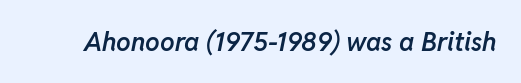
{"italic": "yes", "lean": "right", "slant_degrees": 11, "bold": "semi", "underline": "no", "letter_spacing": "normal", "letter_spacing_em": 0.0, "glyph_px": 26}
